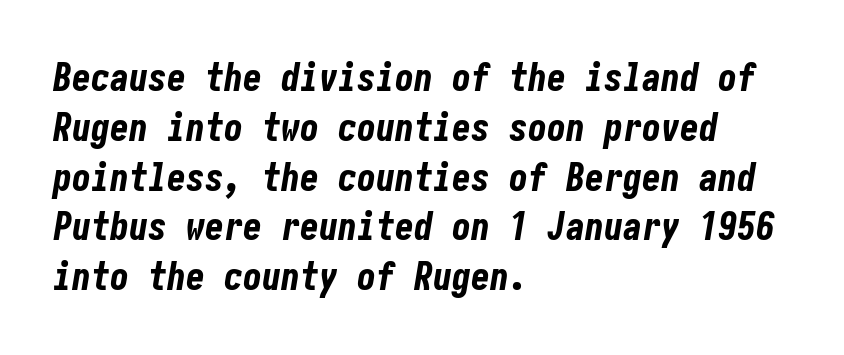
{"italic": "yes", "lean": "right", "slant_degrees": 10, "bold": "yes", "weight": "bold", "width": "condensed", "stroke_contrast": "low", "x_height": "medium", "underline": "no", "align": "left", "line_spacing": "normal", "line_spacing_ratio": 1.31, "letter_spacing": "normal", "letter_spacing_em": 0.0, "glyph_px": 38}
